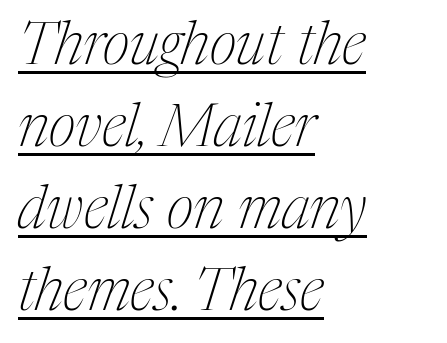
Q: Is the text bold? A: No.
Q: Is the text italic (slanted)? A: Yes, it leans right by about 17 degrees.
Q: Is the typeface a serif or a sans-serif typeface? A: Serif.
Q: Is the text underlined? A: Yes.
Q: How is the paragraph aligned? A: Left-aligned.
Q: Is the spacing between letters normal or unusually wide? A: Normal.
Q: Is the spacing between lines tight, normal or loose? A: Normal.
Q: Width (condensed, normal, or wide)? A: Condensed.
Q: Stroke contrast? A: Medium.
Q: x-height? A: Medium.
Q: Monospaced? A: No.
